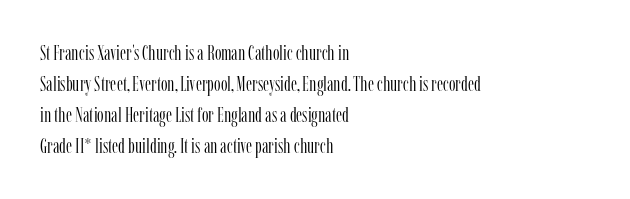
{"italic": "no", "bold": "no", "underline": "no", "align": "left", "line_spacing": "normal", "line_spacing_ratio": 1.47, "letter_spacing": "normal", "letter_spacing_em": 0.0, "glyph_px": 21}
